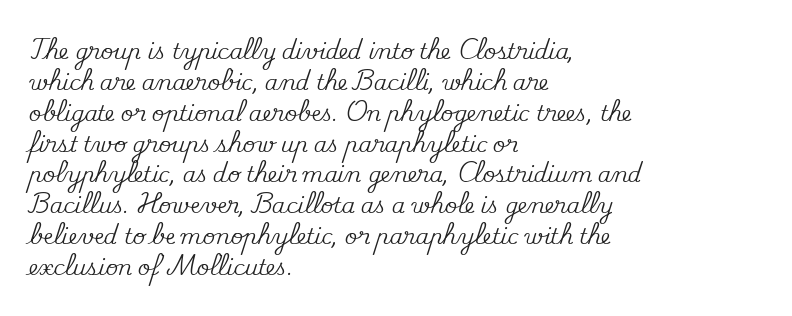
There is no visible air inserted between adjacent glyphs. Alignment: flush left. The words here are not underlined. The designer left line spacing at the default.
